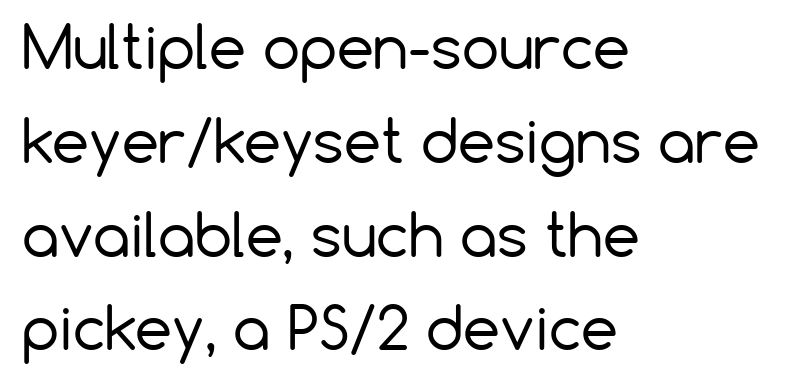
Q: Is the text bold? A: No.
Q: Is the text italic (slanted)? A: No, it is upright.
Q: Is the typeface a serif or a sans-serif typeface? A: Sans-serif.
Q: Is the text underlined? A: No.
Q: How is the paragraph aligned? A: Left-aligned.
Q: Is the spacing between letters normal or unusually wide? A: Normal.
Q: Is the spacing between lines tight, normal or loose? A: Normal.
Q: Width (condensed, normal, or wide)? A: Normal.
Q: Stroke contrast? A: Low.
Q: x-height? A: Medium.
Q: Monospaced? A: No.
